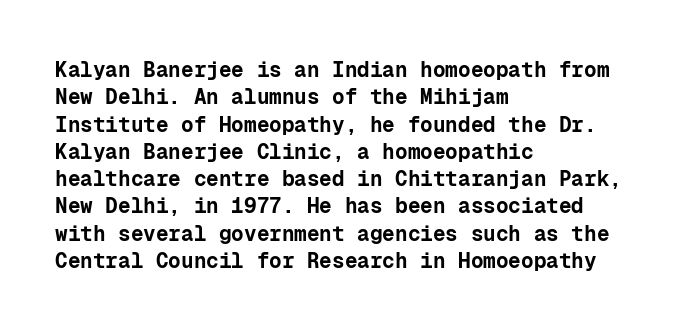
Q: Is the text bold? A: Yes.
Q: Is the text italic (slanted)? A: No, it is upright.
Q: Is the text underlined? A: No.
Q: How is the paragraph aligned? A: Left-aligned.
Q: Is the spacing between letters normal or unusually wide? A: Normal.
Q: Is the spacing between lines tight, normal or loose? A: Normal.
